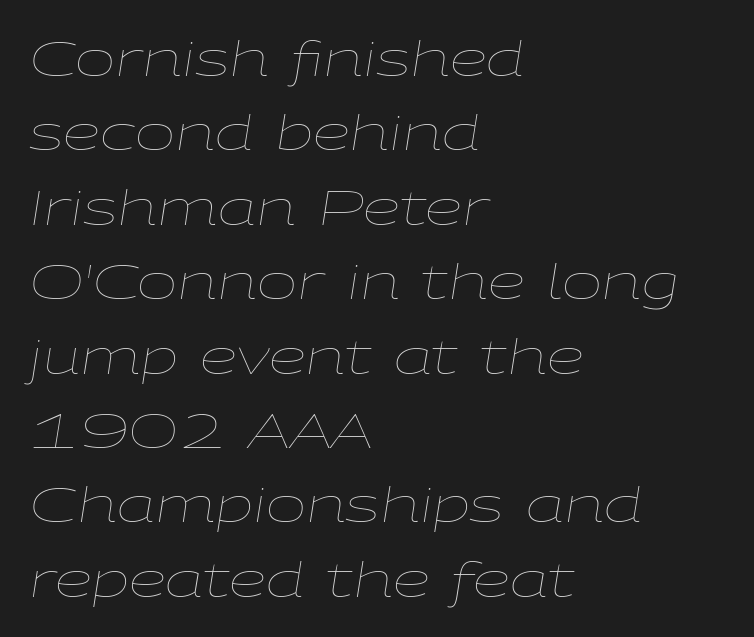
Here the designer chose a conventional face with non-uniform glyph widths. Weight: not bold — regular or lighter. Characters are canted at an angle relative to the baseline's perpendicular. Leftover space on each line is placed entirely after the last word.
